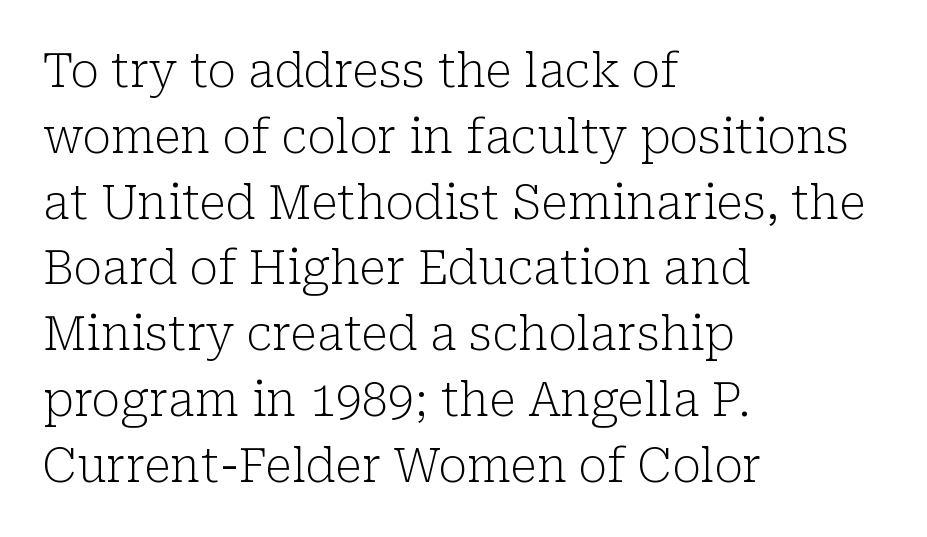
Notice how the stems are strictly vertical — no italics here. This sample uses a serif face. Descenders hang freely into open space. Does the leading feel generous? No, just average. The gaps between neighbouring characters are ordinary and unremarkable. Weight class: somewhere from thin through regular.
